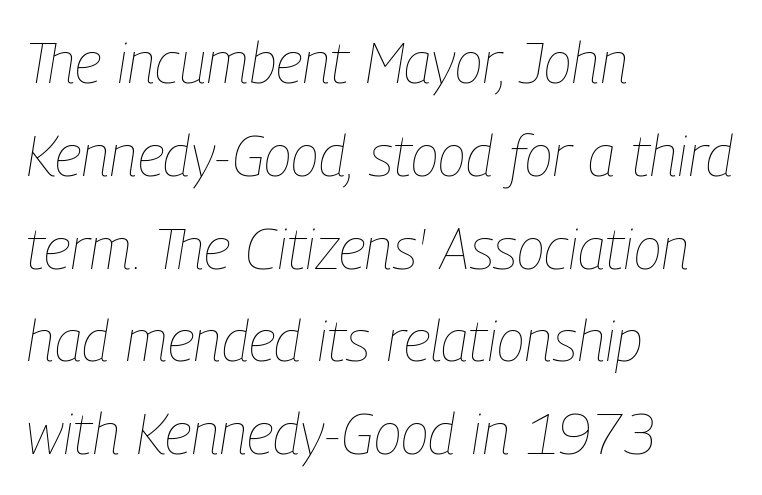
The image shows 58 px thin, condensed type, italic (leaning right); set left-aligned, normal line spacing (1.6x), normal letter spacing, not underlined; low stroke contrast and a medium x-height.
